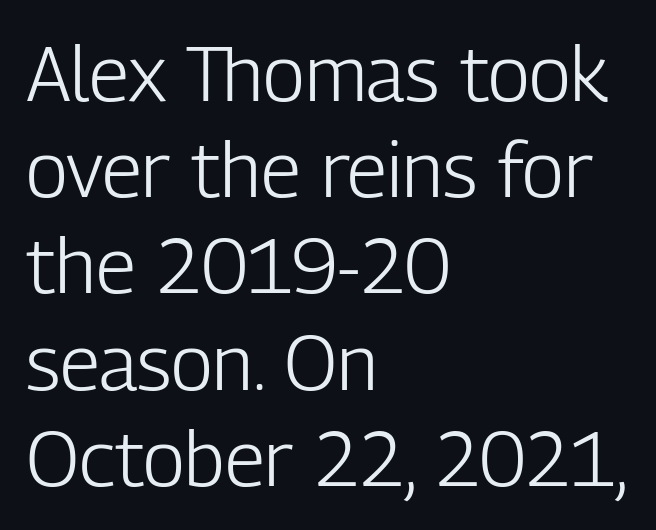
Q: Is the text bold? A: No.
Q: Is the text italic (slanted)? A: No, it is upright.
Q: Is the typeface a serif or a sans-serif typeface? A: Sans-serif.
Q: Is the text underlined? A: No.
Q: How is the paragraph aligned? A: Left-aligned.
Q: Is the spacing between letters normal or unusually wide? A: Normal.
Q: Is the spacing between lines tight, normal or loose? A: Normal.
Q: Width (condensed, normal, or wide)? A: Condensed.
Q: Stroke contrast? A: Low.
Q: x-height? A: Medium.
Q: Monospaced? A: No.
